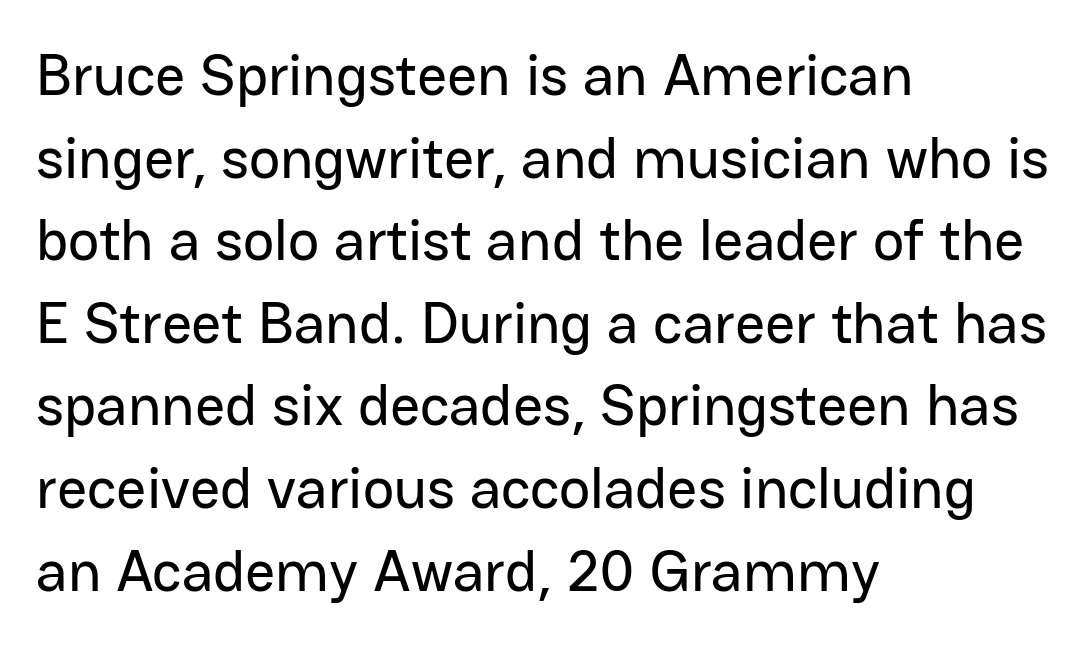
Observe the ordinary spacing: letters are neighbours, not strangers. The face used here is proportionally spaced, like ordinary book or web type. The lines sit at an ordinary, default distance from one another. If you drew a line through each stem, it would be perfectly vertical. If you drew a ruler down the left edge, every line would touch it.
